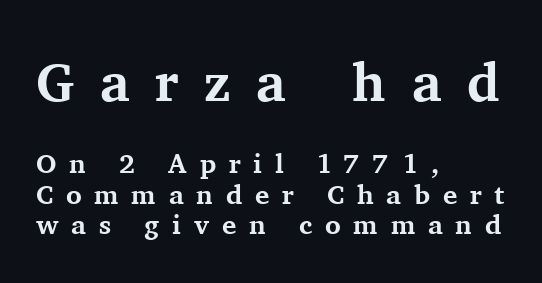
{"serif": "yes", "italic": "no", "bold": "yes", "weight": "bold", "width": "normal", "stroke_contrast": "medium", "x_height": "medium", "monospaced": "no", "underline": "no", "align": "left", "line_spacing": "tight", "line_spacing_ratio": 1.13, "letter_spacing": "wide", "letter_spacing_em": 0.47, "larger_block": "first", "size_ratio": 2.0, "glyph_px": 54}
